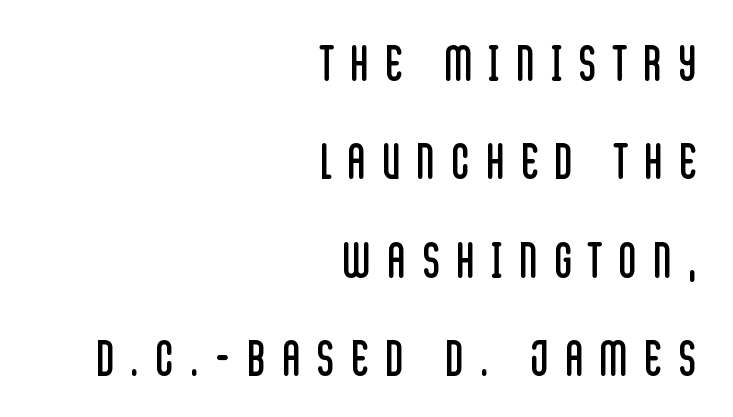
The image shows 48 px regular-weight, condensed sans-serif type, upright; set right-aligned, loose line spacing (2.05x), unusually wide letter spacing (+0.36 em), not underlined; low stroke contrast and a large x-height.
